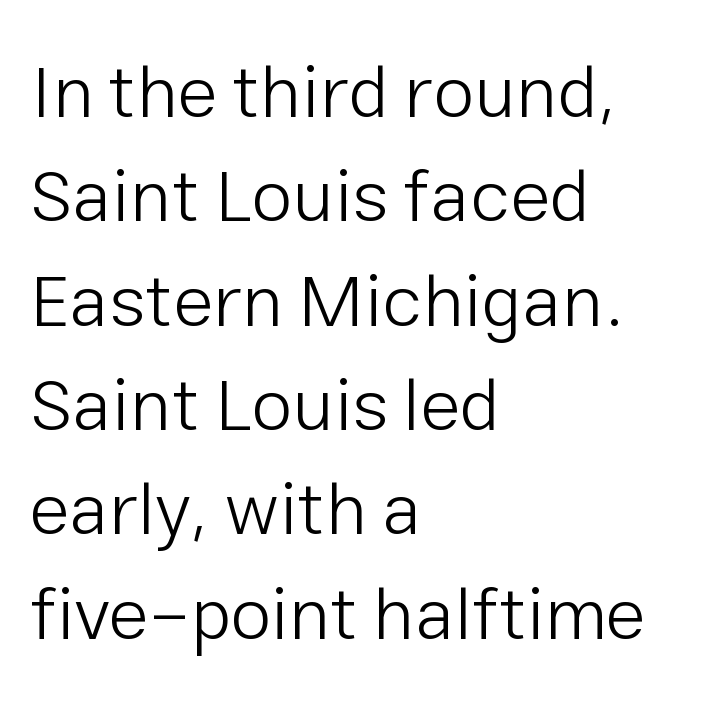
{"serif": "no", "italic": "no", "bold": "no", "weight": "light", "width": "normal", "stroke_contrast": "low", "x_height": "medium", "monospaced": "no", "underline": "no", "align": "left", "line_spacing": "normal", "line_spacing_ratio": 1.41, "letter_spacing": "normal", "letter_spacing_em": 0.0, "glyph_px": 74}
